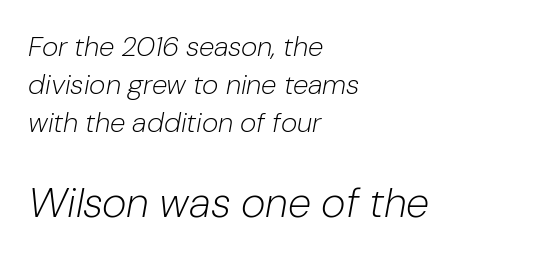
Q: Is the text bold? A: No.
Q: Is the text italic (slanted)? A: Yes, it leans right by about 10 degrees.
Q: Is the text underlined? A: No.
Q: How is the paragraph aligned? A: Left-aligned.
Q: Is the spacing between letters normal or unusually wide? A: Normal.
Q: Is the spacing between lines tight, normal or loose? A: Normal.
Q: Which block of text is set in a larger size, the first (top) or the second (bottom)? A: The second (bottom) one.
Q: Width (condensed, normal, or wide)? A: Normal.
Q: Stroke contrast? A: Low.
Q: x-height? A: Medium.
Q: Monospaced? A: No.
